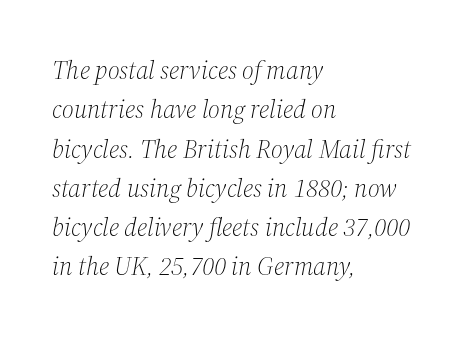
Q: Is the text bold? A: No.
Q: Is the text italic (slanted)? A: Yes, it leans right by about 12 degrees.
Q: Is the text underlined? A: No.
Q: How is the paragraph aligned? A: Left-aligned.
Q: Is the spacing between letters normal or unusually wide? A: Normal.
Q: Is the spacing between lines tight, normal or loose? A: Normal.
